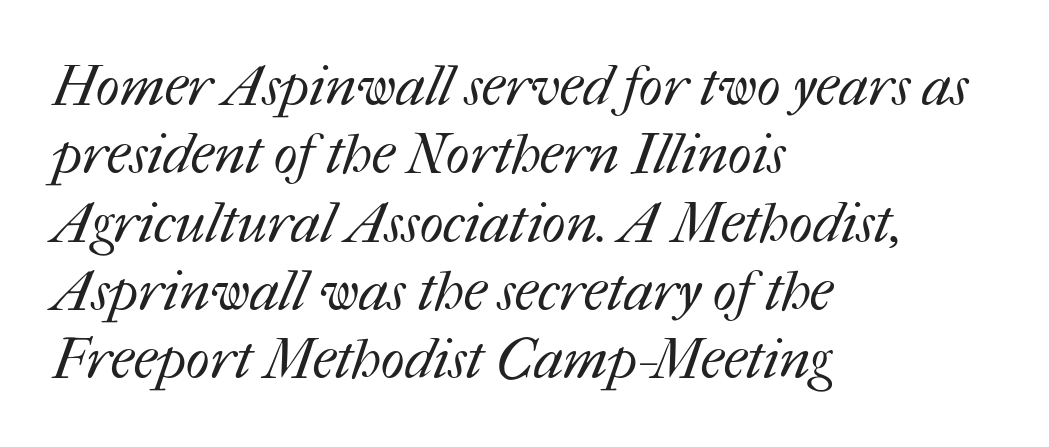
The font is comparable to plain body text, perhaps lighter. Leftover space on each line is placed entirely after the last word. These lines are rendered in a variable-pitch font. Rule under the text: the space is simply empty. The type is set solid horizontally, with unmodified tracking.
